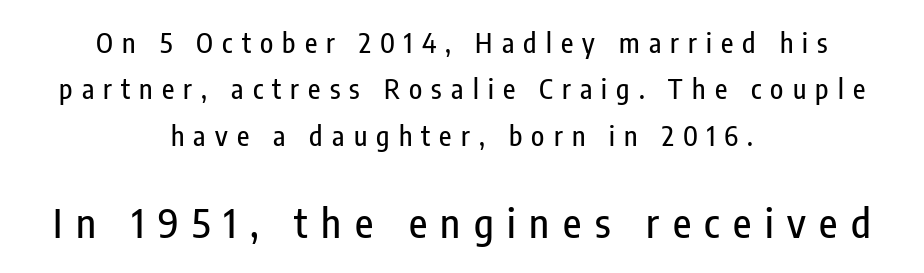
Q: Is the text italic (slanted)? A: No, it is upright.
Q: Is the typeface a serif or a sans-serif typeface? A: Sans-serif.
Q: Is the text underlined? A: No.
Q: How is the paragraph aligned? A: Centered.
Q: Is the spacing between letters normal or unusually wide? A: Unusually wide.
Q: Which block of text is set in a larger size, the first (top) or the second (bottom)? A: The second (bottom) one.
Q: Width (condensed, normal, or wide)? A: Condensed.
Q: Stroke contrast? A: Low.
Q: x-height? A: Medium.
Q: Monospaced? A: No.
